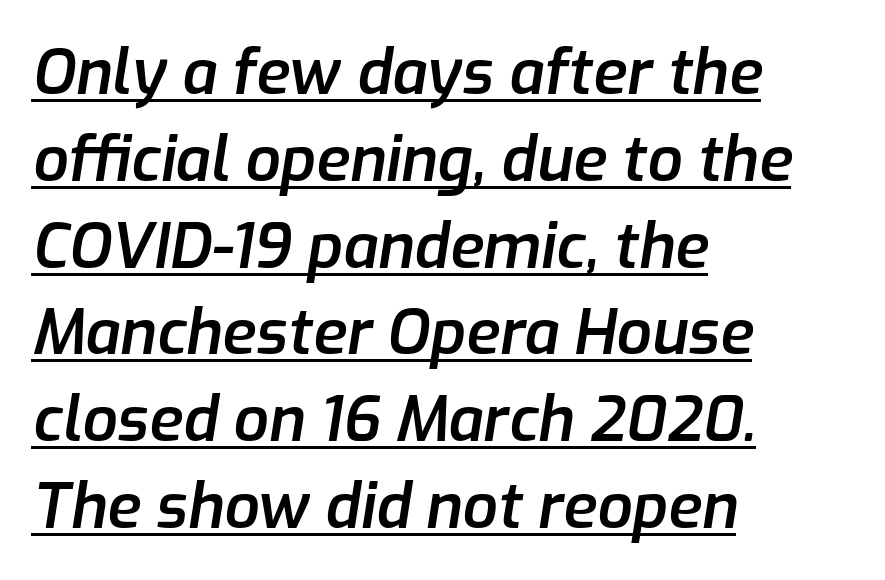
Quick note: italic. No extra tracking has been applied to these lines. Note the varied advance widths — an 'i' is clearly narrower than an 'm'. The face used here is a semibold: visibly heavier than regular, lighter than bold. Short and long lines alike share a common starting point at left. Is there an underline? Yes — a line sits under the letters.
